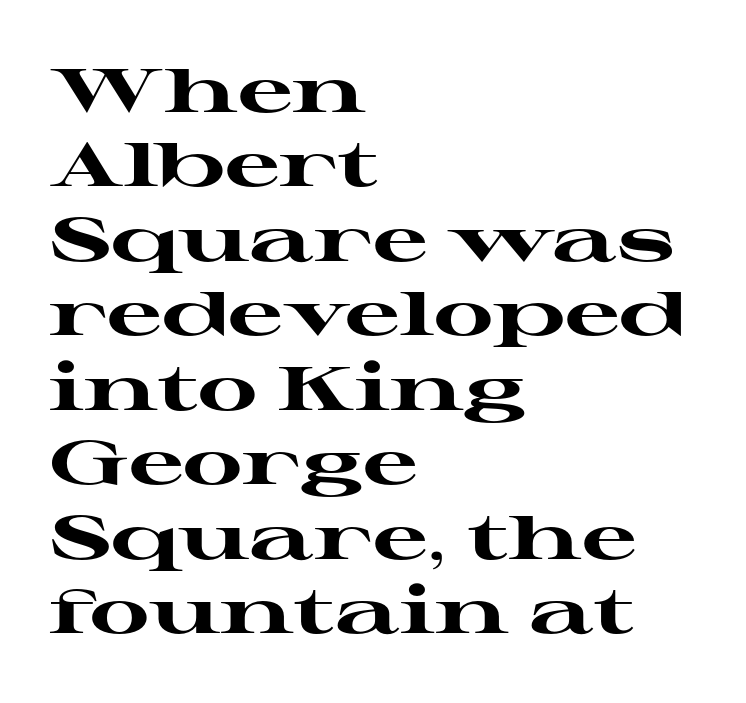
Q: Is the text bold? A: Yes.
Q: Is the text italic (slanted)? A: No, it is upright.
Q: Is the typeface a serif or a sans-serif typeface? A: Serif.
Q: Is the text underlined? A: No.
Q: How is the paragraph aligned? A: Left-aligned.
Q: Is the spacing between letters normal or unusually wide? A: Normal.
Q: Width (condensed, normal, or wide)? A: Wide.
Q: Stroke contrast? A: High.
Q: x-height? A: Medium.
Q: Monospaced? A: No.
